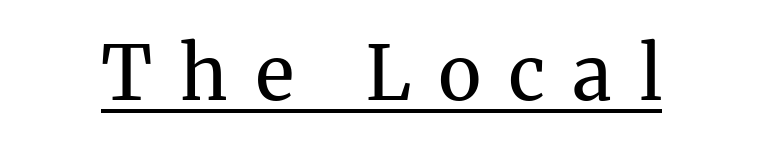
{"serif": "yes", "italic": "no", "bold": "no", "weight": "regular", "width": "normal", "stroke_contrast": "medium", "x_height": "medium", "monospaced": "no", "underline": "yes", "letter_spacing": "wide", "letter_spacing_em": 0.38, "glyph_px": 74}
